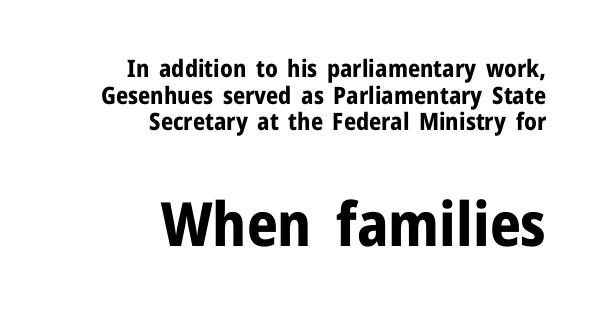
The image shows 61 px bold sans-serif type, upright; set right-aligned, tight line spacing (1.11x), normal letter spacing, not underlined; the second (bottom) block is 2.54x larger; low stroke contrast and a medium x-height.
